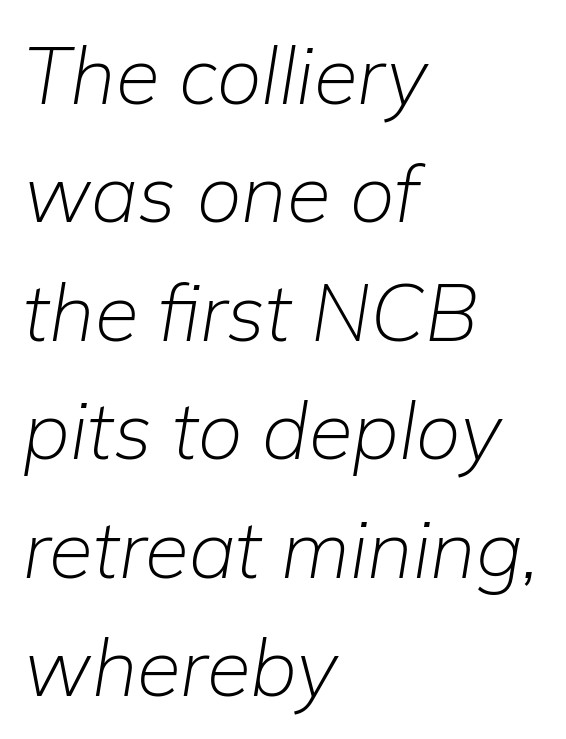
The image shows 80 px light type, italic (leaning right); set left-aligned, normal line spacing (1.48x), normal letter spacing, not underlined; low stroke contrast and a medium x-height.
